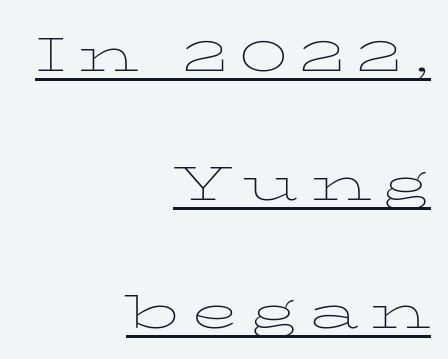
The image shows 63 px thin, wide type, upright; set right-aligned, loose line spacing (2.04x), underlined; low stroke contrast and a medium x-height.
